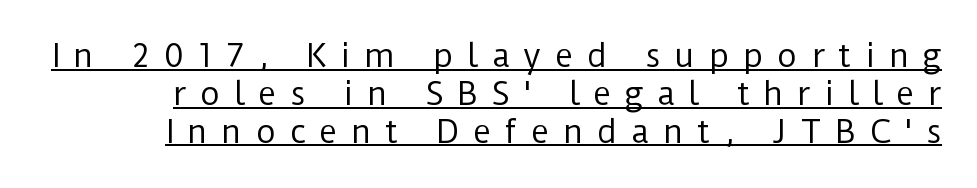
Words appear elongated and porous because spacing is wide. Honestly, the underline is the first thing you notice here. The specimen reads as upright at a glance. Is the stroke heavy? The answer is a plain regular-or-lighter. Font category for this specimen: sans-serif.
